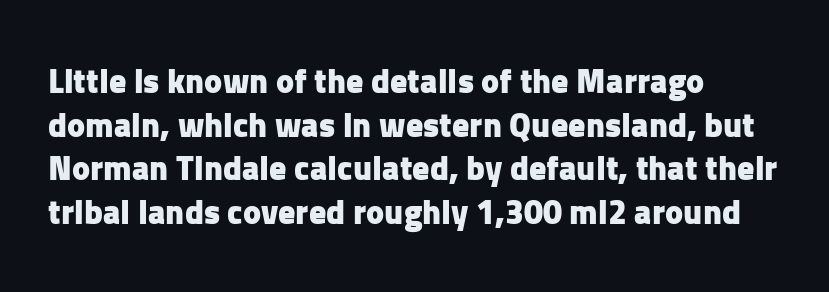
Q: Is the text bold? A: Yes.
Q: Is the text italic (slanted)? A: No, it is upright.
Q: Is the typeface a serif or a sans-serif typeface? A: Sans-serif.
Q: Is the text underlined? A: No.
Q: How is the paragraph aligned? A: Left-aligned.
Q: Is the spacing between letters normal or unusually wide? A: Normal.
Q: Is the spacing between lines tight, normal or loose? A: Normal.
Q: Width (condensed, normal, or wide)? A: Normal.
Q: Stroke contrast? A: Low.
Q: x-height? A: Medium.
Q: Monospaced? A: No.
